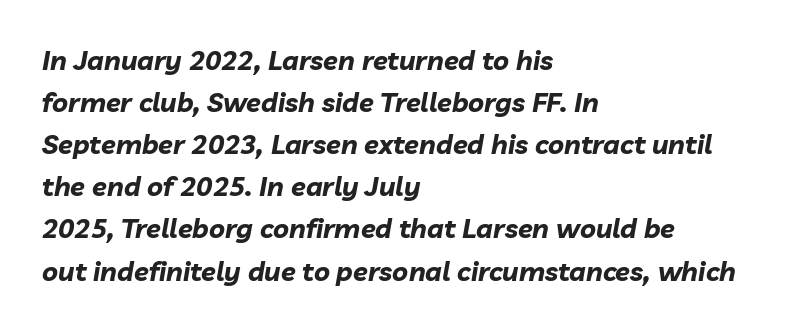
{"italic": "yes", "lean": "right", "slant_degrees": 10, "bold": "yes", "underline": "no", "align": "left", "line_spacing": "normal", "line_spacing_ratio": 1.56, "letter_spacing": "normal", "letter_spacing_em": 0.0, "glyph_px": 27}
